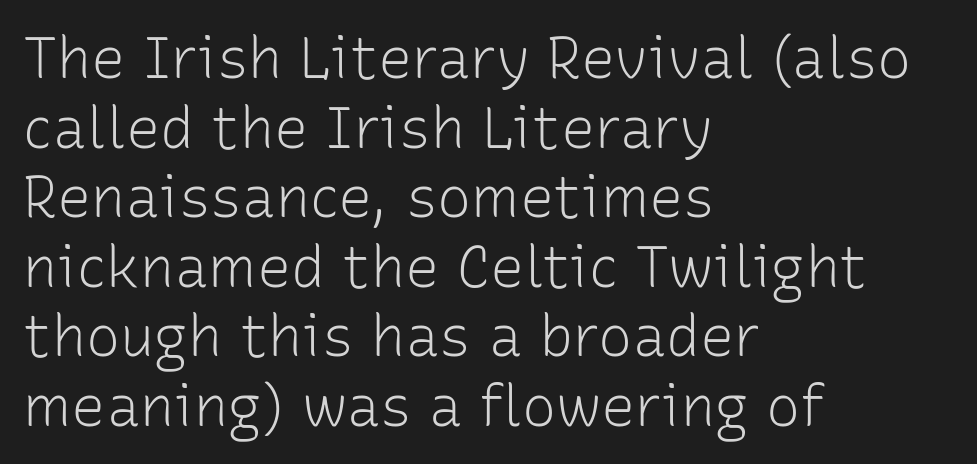
Unlike italic type, these characters show no tilt at all. The passage shown is typeset with a sans-serif family. In terms of letterspacing, this is plain default setting. Character widths vary here, with narrow letters taking less room than wide ones.
